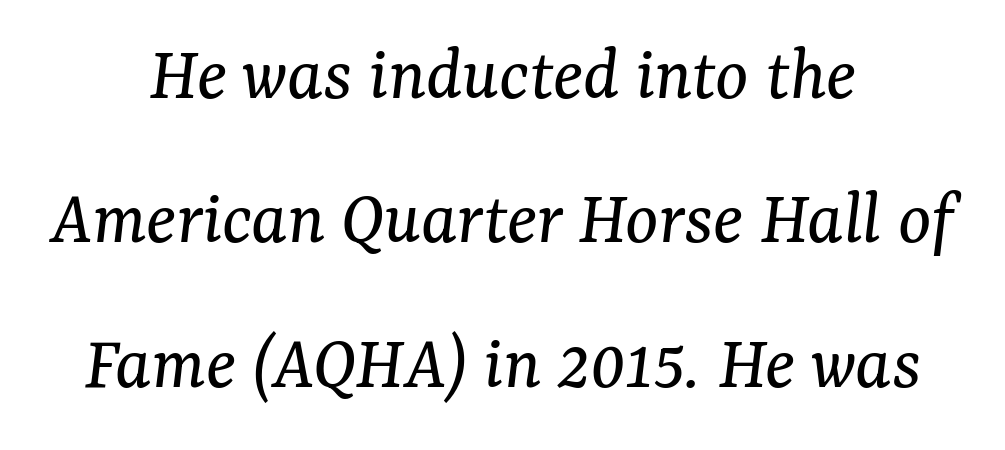
The compositor balanced each line on the midline. Are there feet on the stems? There are — it's a serif. Students, note that the glyphs here touch the page at normal intervals. This sample has the flowing, uneven cadence of proportional lettering. Yep, that's italic — everything's leaning.
